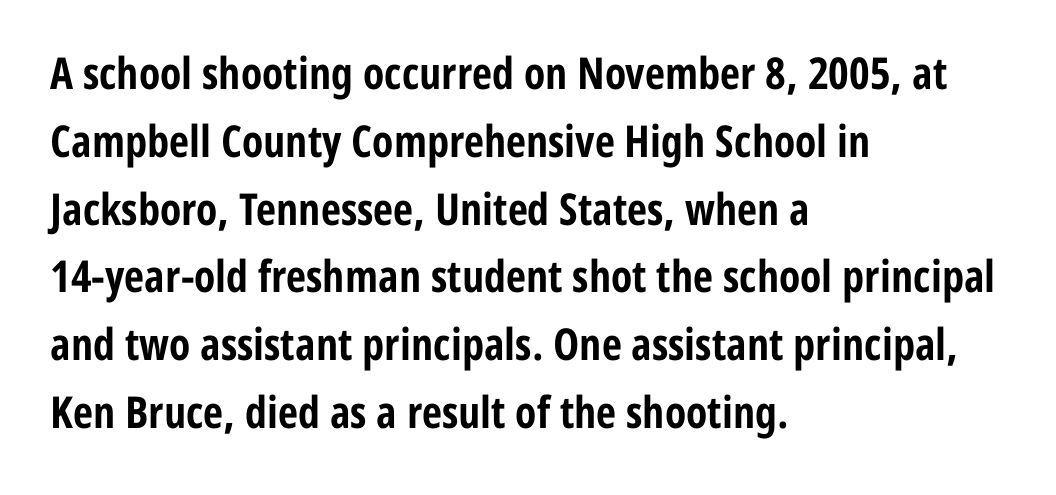
Style check: upright. Teacher's note: observe the even left margin — that is flush-left alignment. Is this a fixed-width face? No — the glyphs have proportional, varying widths. Plain, unruled lines of type.
